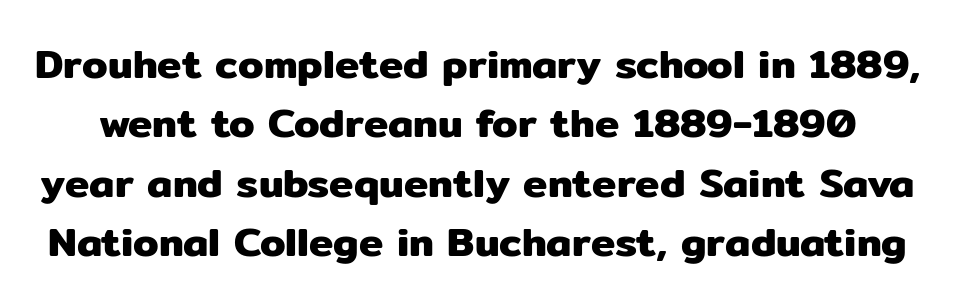
Q: Is the text italic (slanted)? A: No, it is upright.
Q: Is the typeface a serif or a sans-serif typeface? A: Sans-serif.
Q: Is the text underlined? A: No.
Q: Is the spacing between letters normal or unusually wide? A: Normal.
Q: Is the spacing between lines tight, normal or loose? A: Normal.
Q: Width (condensed, normal, or wide)? A: Normal.
Q: Stroke contrast? A: Low.
Q: x-height? A: Medium.
Q: Monospaced? A: No.
